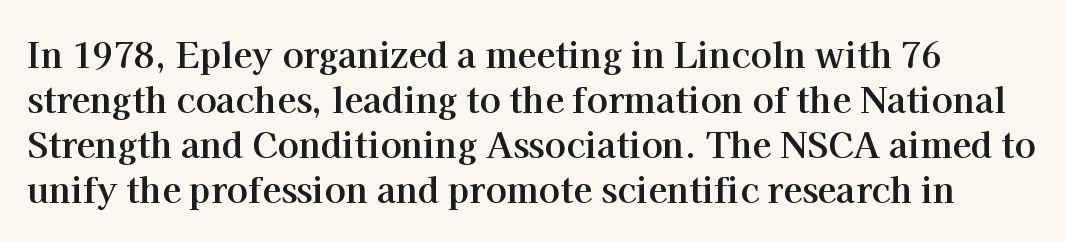
Q: Is the text bold? A: Yes.
Q: Is the text italic (slanted)? A: No, it is upright.
Q: Is the typeface a serif or a sans-serif typeface? A: Serif.
Q: Is the text underlined? A: No.
Q: Is the spacing between letters normal or unusually wide? A: Normal.
Q: Is the spacing between lines tight, normal or loose? A: Normal.
Q: Width (condensed, normal, or wide)? A: Normal.
Q: Stroke contrast? A: High.
Q: x-height? A: Medium.
Q: Monospaced? A: No.
